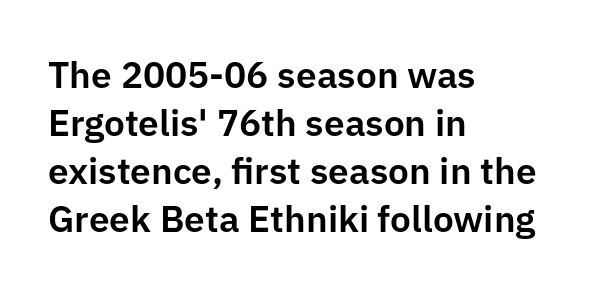
The leading is moderate, giving the passage an even texture. Look at the bottom of the vertical strokes: they stop flat, with no serifs. A roman cut, with each character standing at attention. Here the designer chose a conventional face with non-uniform glyph widths.
